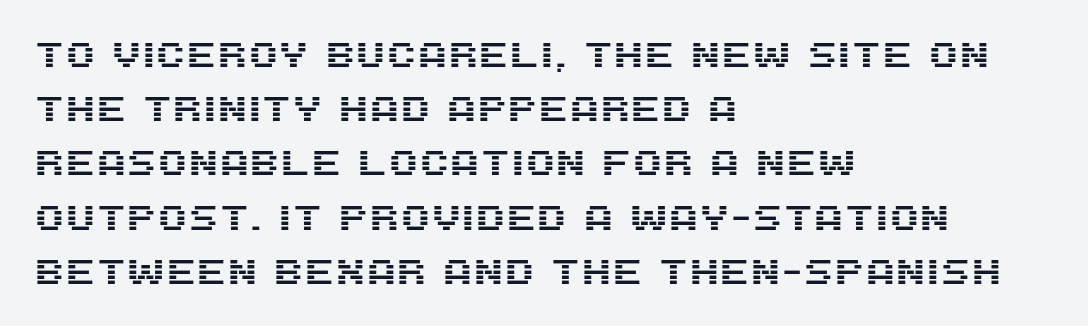
The image shows 35 px sans-serif type, upright; set left-aligned, normal line spacing (1.55x), normal letter spacing, not underlined; medium stroke contrast and a large x-height.
